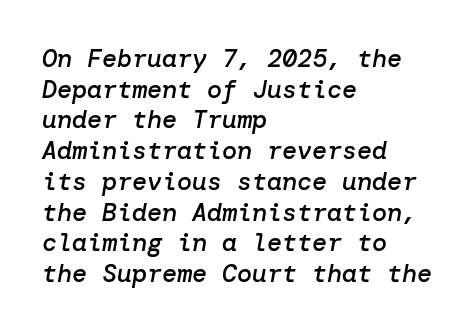
The image shows 25 px text type, italic (leaning right); set left-aligned, line spacing 1.23x, normal letter spacing, not underlined.
